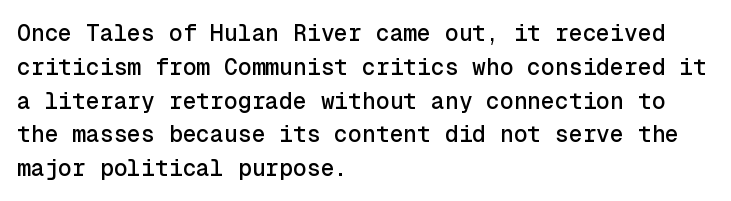
{"italic": "no", "underline": "no", "align": "left", "line_spacing": "normal", "line_spacing_ratio": 1.47, "letter_spacing": "normal", "letter_spacing_em": 0.0, "glyph_px": 23}
